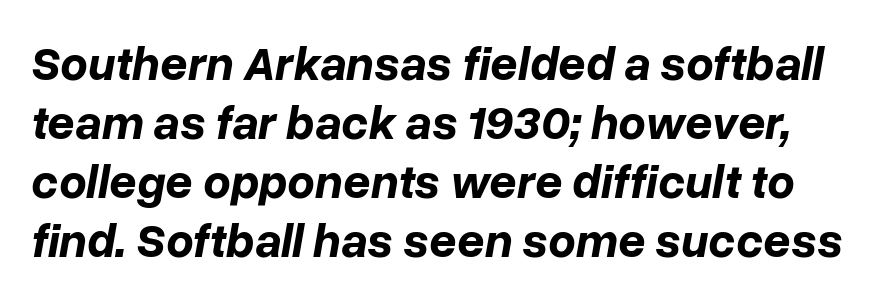
The image shows 48 px bold type, italic (leaning right); set line spacing 1.23x, normal letter spacing, not underlined; low stroke contrast and a medium x-height.
